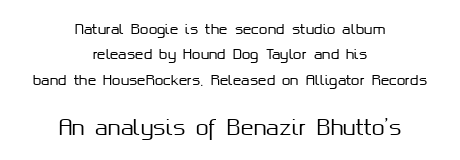
Q: Is the text italic (slanted)? A: No, it is upright.
Q: Is the text underlined? A: No.
Q: How is the paragraph aligned? A: Centered.
Q: Is the spacing between letters normal or unusually wide? A: Normal.
Q: Which block of text is set in a larger size, the first (top) or the second (bottom)? A: The second (bottom) one.
